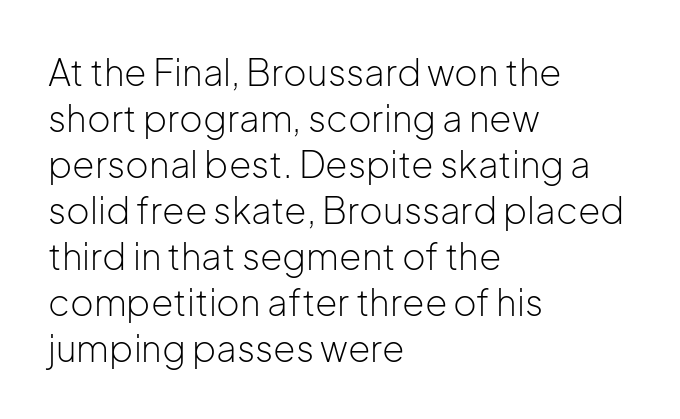
The image shows 36 px light sans-serif type, upright; set left-aligned, normal line spacing (1.28x), normal letter spacing, not underlined; low stroke contrast and a medium x-height.
